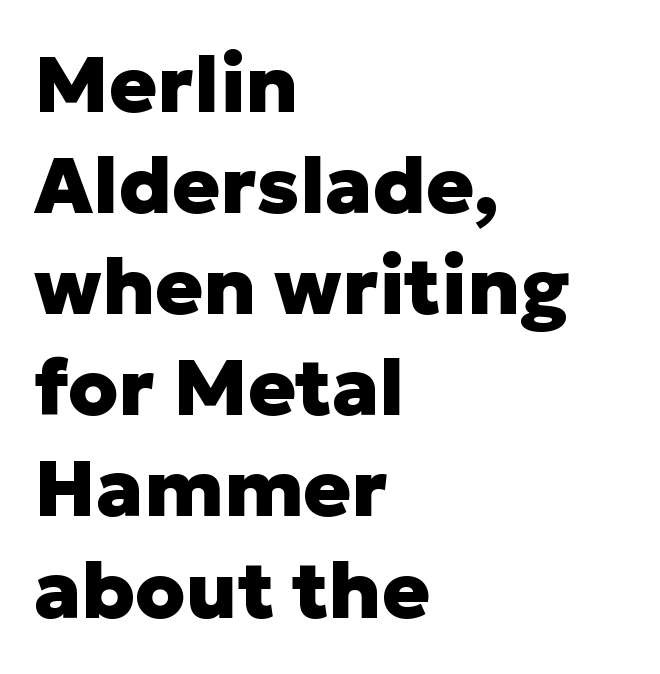
Here the designer chose a conventional face with non-uniform glyph widths. The lines in this sample share a left origin and differ only in where they stop. Honestly, there is no underline to notice here at all. In terms of letterform style, serifs are entirely absent. Vertical spacing — default. Pretty heavy lettering here — definitely bold.
